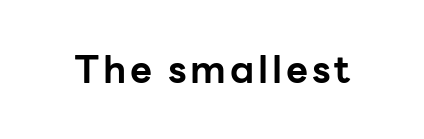
Q: Is the text bold? A: Yes.
Q: Is the text italic (slanted)? A: No, it is upright.
Q: Is the typeface a serif or a sans-serif typeface? A: Sans-serif.
Q: Is the text underlined? A: No.
Q: Width (condensed, normal, or wide)? A: Normal.
Q: Stroke contrast? A: Low.
Q: x-height? A: Medium.
Q: Monospaced? A: No.
